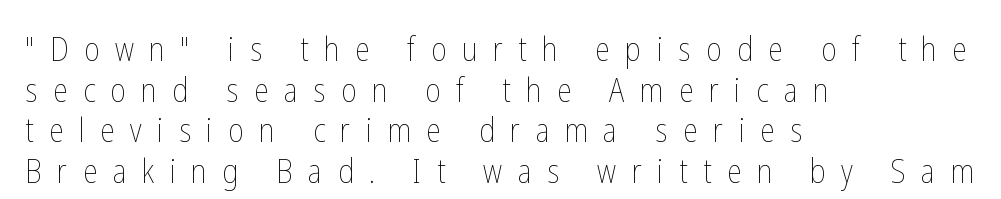
Q: Is the text bold? A: No.
Q: Is the text italic (slanted)? A: No, it is upright.
Q: Is the text underlined? A: No.
Q: How is the paragraph aligned? A: Left-aligned.
Q: Is the spacing between letters normal or unusually wide? A: Unusually wide.
Q: Width (condensed, normal, or wide)? A: Condensed.
Q: Stroke contrast? A: Low.
Q: x-height? A: Medium.
Q: Monospaced? A: No.
